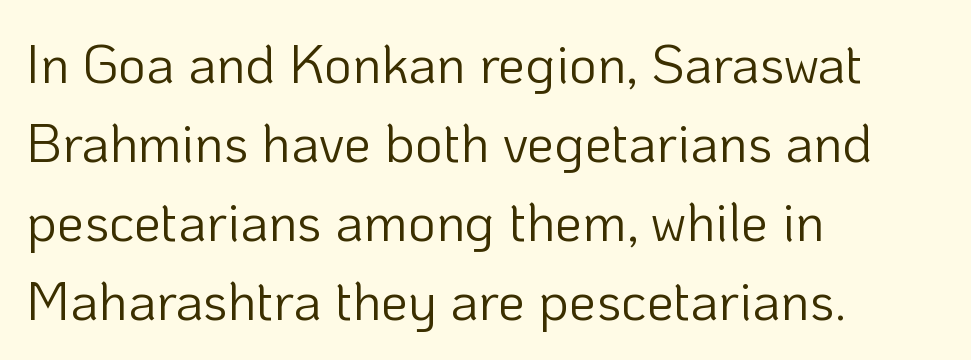
{"serif": "no", "italic": "no", "bold": "no", "weight": "light", "width": "normal", "stroke_contrast": "low", "x_height": "medium", "monospaced": "no", "underline": "no", "align": "left", "line_spacing": "normal", "line_spacing_ratio": 1.46, "letter_spacing": "normal", "letter_spacing_em": 0.0, "glyph_px": 54}
